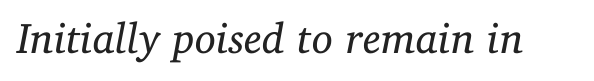
Stroke thickness stays within the range of a standard reading face or lighter. Do the characters align in a grid? No, the font is proportional. Notice how the stems are inclined rather than vertical — that's the hallmark of italics. The gap between lines stays unmarked. Typographically, this falls in the serif category.
